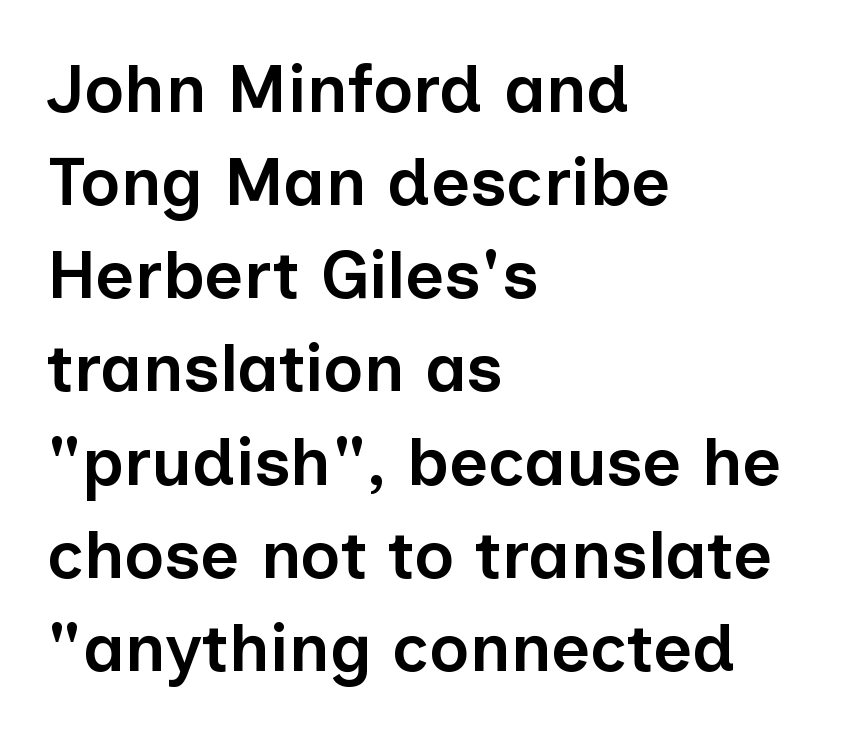
Q: Is the text bold? A: Semi-bold.
Q: Is the text italic (slanted)? A: No, it is upright.
Q: Is the typeface a serif or a sans-serif typeface? A: Sans-serif.
Q: Is the text underlined? A: No.
Q: How is the paragraph aligned? A: Left-aligned.
Q: Is the spacing between letters normal or unusually wide? A: Normal.
Q: Is the spacing between lines tight, normal or loose? A: Normal.
Q: Width (condensed, normal, or wide)? A: Normal.
Q: Stroke contrast? A: Low.
Q: x-height? A: Medium.
Q: Monospaced? A: No.
